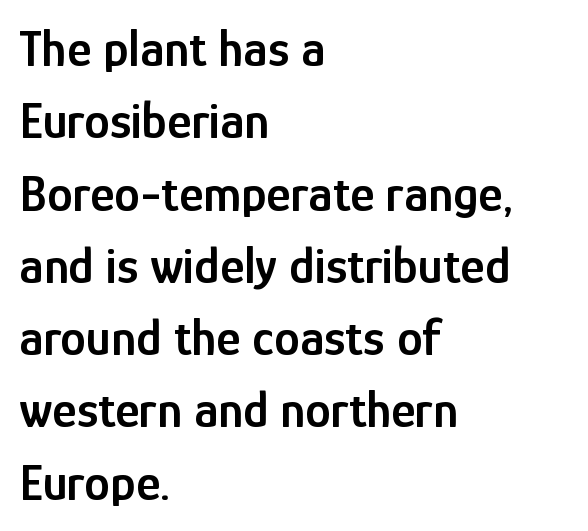
Q: Is the text bold? A: Semi-bold.
Q: Is the text italic (slanted)? A: No, it is upright.
Q: Is the typeface a serif or a sans-serif typeface? A: Sans-serif.
Q: Is the text underlined? A: No.
Q: How is the paragraph aligned? A: Left-aligned.
Q: Is the spacing between letters normal or unusually wide? A: Normal.
Q: Is the spacing between lines tight, normal or loose? A: Normal.
Q: Width (condensed, normal, or wide)? A: Condensed.
Q: Stroke contrast? A: Low.
Q: x-height? A: Medium.
Q: Monospaced? A: No.
